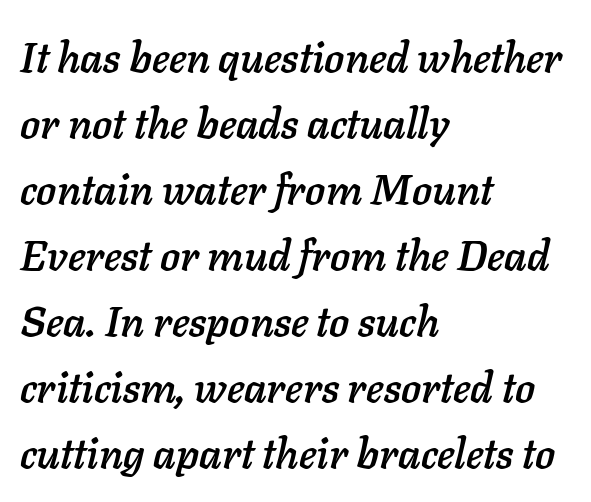
These lines keep a tight, regular rhythm from letter to letter. How would I describe the line gaps? Plain and ordinary. Think of a printed novel: that variable character pitch is what you see here. Underline: absent. A classic flush-left, rag-right setting is used for this passage. Compared with ordinary roman type, these characters are visibly tilted.
